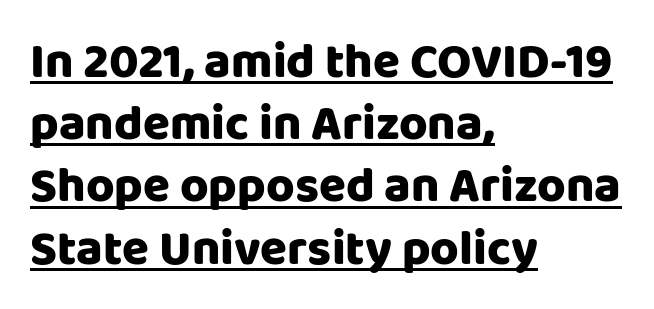
Quick note: not italic, upright. Horizontal alignment here is leftward, the default for most running prose. Nobody touched the tracking dial on this one. Spacing verdict: proportional, widths tailored to each character. Regarding serifs, this sample does without them.
